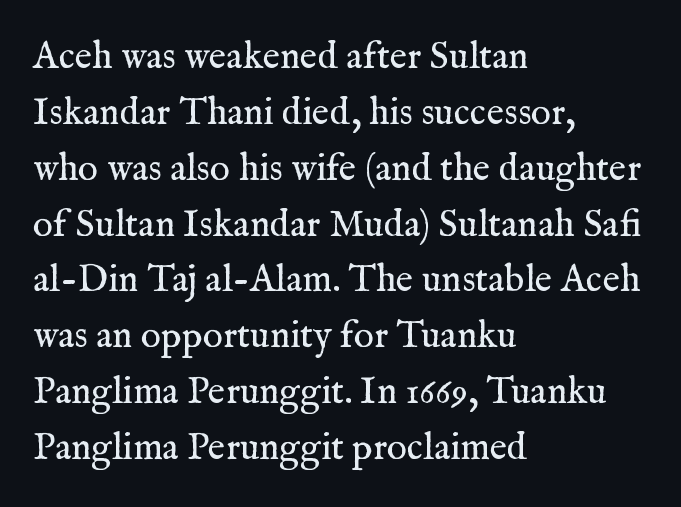
The image shows 38 px regular-weight serif type, upright; set left-aligned, normal line spacing (1.47x), normal letter spacing, not underlined; medium stroke contrast and a medium x-height.
